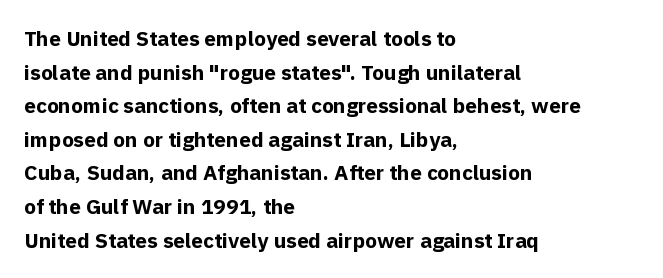
Q: Is the text bold? A: Yes.
Q: Is the text italic (slanted)? A: No, it is upright.
Q: Is the text underlined? A: No.
Q: How is the paragraph aligned? A: Left-aligned.
Q: Is the spacing between letters normal or unusually wide? A: Normal.
Q: Is the spacing between lines tight, normal or loose? A: Normal.
